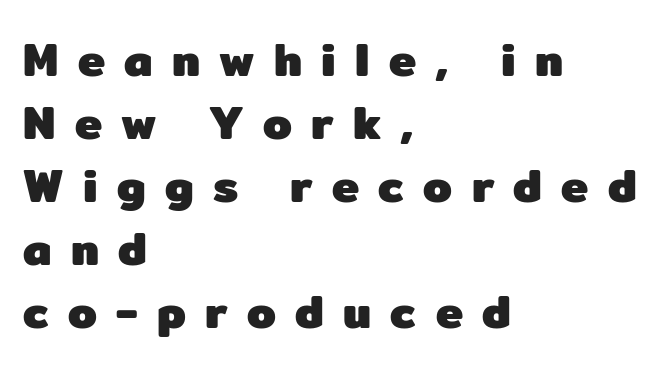
{"serif": "no", "italic": "no", "bold": "yes", "weight": "heavy", "width": "normal", "stroke_contrast": "low", "x_height": "medium", "monospaced": "no", "underline": "no", "align": "left", "line_spacing": "normal", "line_spacing_ratio": 1.37, "letter_spacing": "wide", "letter_spacing_em": 0.42, "glyph_px": 46}
